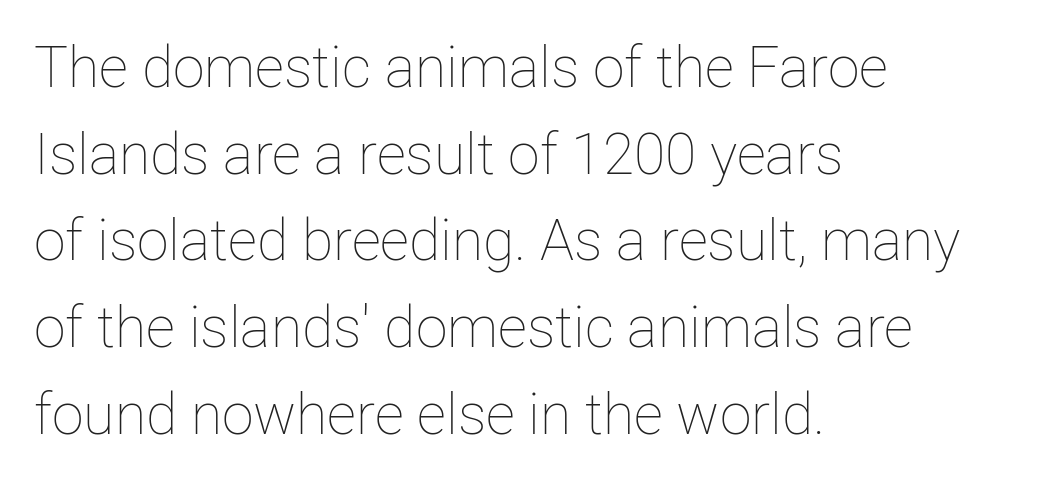
This sample uses plain, unmodified letter spacing. Does the leading feel generous? No, just average. This rendering uses left alignment, leaving the right contour irregular. The passage shown is typed in a proportional face where columns would drift. Italic: no, the glyphs are upright roman.
